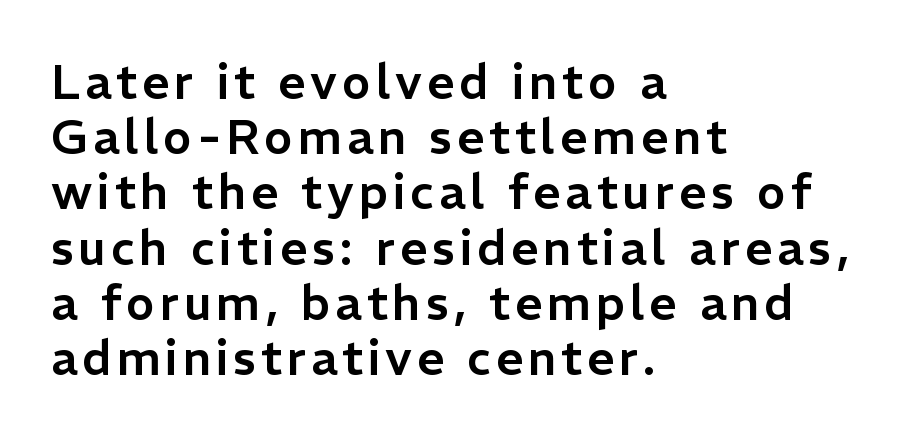
The image shows 48 px sans-serif type, upright; set left-aligned, tight line spacing (1.15x), not underlined; low stroke contrast and a medium x-height.
